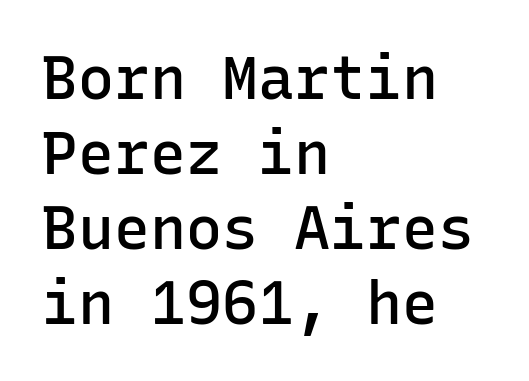
Q: Is the text bold? A: Semi-bold.
Q: Is the text italic (slanted)? A: No, it is upright.
Q: Is the typeface a serif or a sans-serif typeface? A: Sans-serif.
Q: Is the text underlined? A: No.
Q: How is the paragraph aligned? A: Left-aligned.
Q: Is the spacing between letters normal or unusually wide? A: Normal.
Q: Is the spacing between lines tight, normal or loose? A: Normal.
Q: Width (condensed, normal, or wide)? A: Normal.
Q: Stroke contrast? A: Low.
Q: x-height? A: Medium.
Q: Monospaced? A: Yes.
